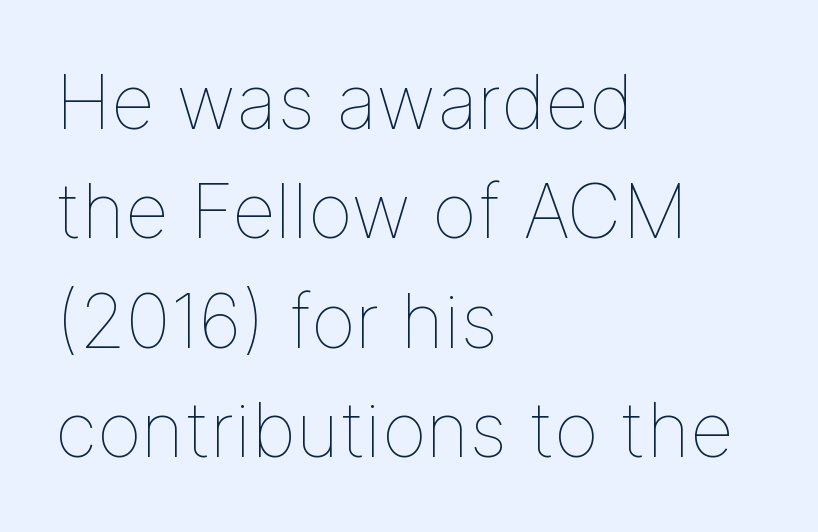
Q: Is the text bold? A: No.
Q: Is the text italic (slanted)? A: No, it is upright.
Q: Is the text underlined? A: No.
Q: How is the paragraph aligned? A: Left-aligned.
Q: Is the spacing between letters normal or unusually wide? A: Normal.
Q: Is the spacing between lines tight, normal or loose? A: Normal.
Q: Width (condensed, normal, or wide)? A: Normal.
Q: Stroke contrast? A: Low.
Q: x-height? A: Medium.
Q: Monospaced? A: No.
